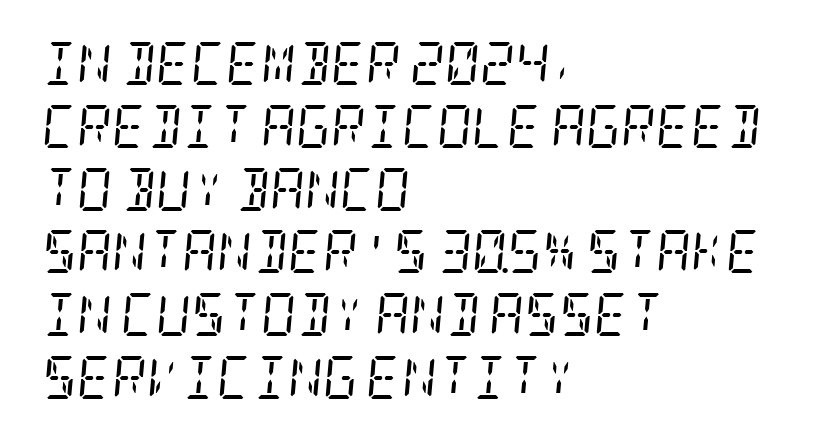
The image shows 43 px regular-weight, condensed serif type, italic (leaning right); set left-aligned, normal line spacing (1.46x), normal letter spacing, not underlined; low stroke contrast and a large x-height.
